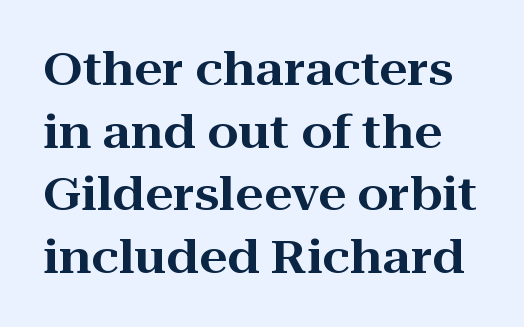
{"serif": "yes", "italic": "no", "width": "wide", "stroke_contrast": "high", "x_height": "medium", "monospaced": "no", "underline": "no", "line_spacing": "normal", "line_spacing_ratio": 1.39, "letter_spacing": "normal", "letter_spacing_em": 0.0, "glyph_px": 45}
